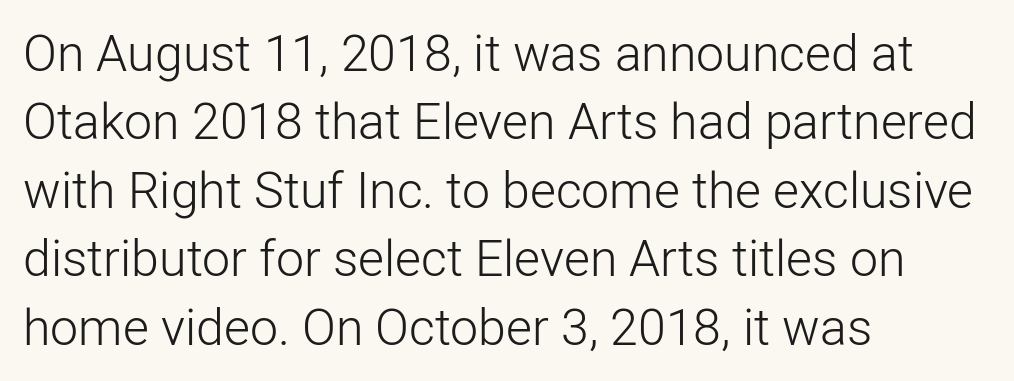
Q: Is the text bold? A: No.
Q: Is the text italic (slanted)? A: No, it is upright.
Q: Is the typeface a serif or a sans-serif typeface? A: Sans-serif.
Q: Is the text underlined? A: No.
Q: How is the paragraph aligned? A: Left-aligned.
Q: Is the spacing between letters normal or unusually wide? A: Normal.
Q: Is the spacing between lines tight, normal or loose? A: Normal.
Q: Width (condensed, normal, or wide)? A: Normal.
Q: Stroke contrast? A: Low.
Q: x-height? A: Medium.
Q: Monospaced? A: No.
